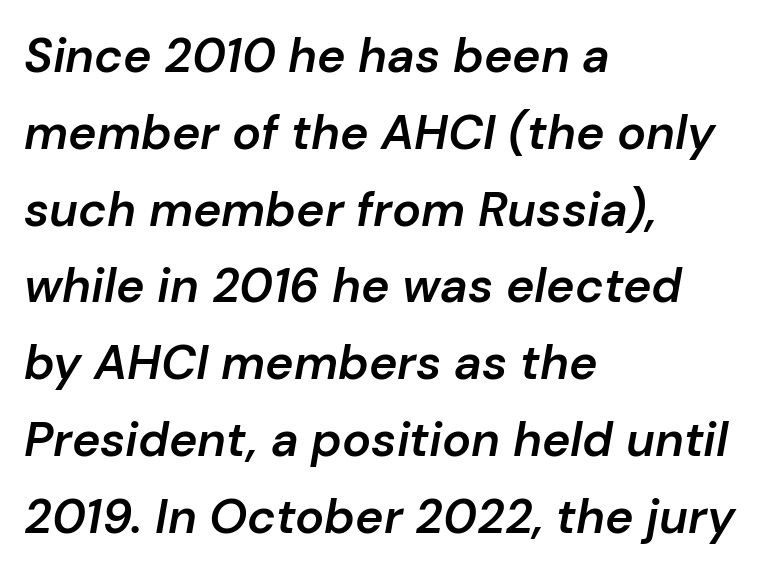
Q: Is the text bold? A: Semi-bold.
Q: Is the text italic (slanted)? A: Yes, it leans right by about 10 degrees.
Q: Is the text underlined? A: No.
Q: How is the paragraph aligned? A: Left-aligned.
Q: Is the spacing between letters normal or unusually wide? A: Normal.
Q: Is the spacing between lines tight, normal or loose? A: Normal.
Q: Width (condensed, normal, or wide)? A: Normal.
Q: Stroke contrast? A: Low.
Q: x-height? A: Medium.
Q: Monospaced? A: No.
